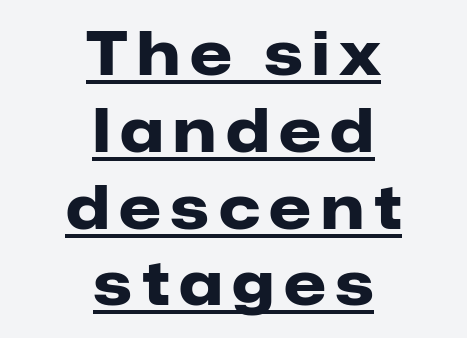
The passage is arranged like a title page — every line centered. This block has exactly the height ordinary leading produces. Chunky letters — that's bold for sure. A continuous stroke trails under the words, as in a hyperlink. Stroke terminals: plain, sans-serif. The face used here is proportionally spaced, like ordinary book or web type.
